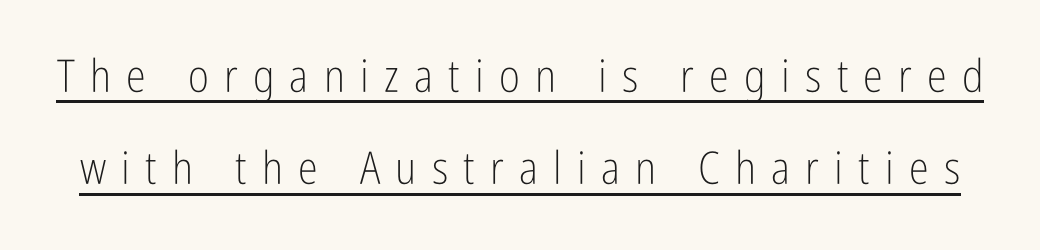
Q: Is the text bold? A: No.
Q: Is the text italic (slanted)? A: No, it is upright.
Q: Is the typeface a serif or a sans-serif typeface? A: Sans-serif.
Q: Is the text underlined? A: Yes.
Q: Is the spacing between letters normal or unusually wide? A: Unusually wide.
Q: Is the spacing between lines tight, normal or loose? A: Loose.
Q: Width (condensed, normal, or wide)? A: Condensed.
Q: Stroke contrast? A: Low.
Q: x-height? A: Medium.
Q: Monospaced? A: No.
